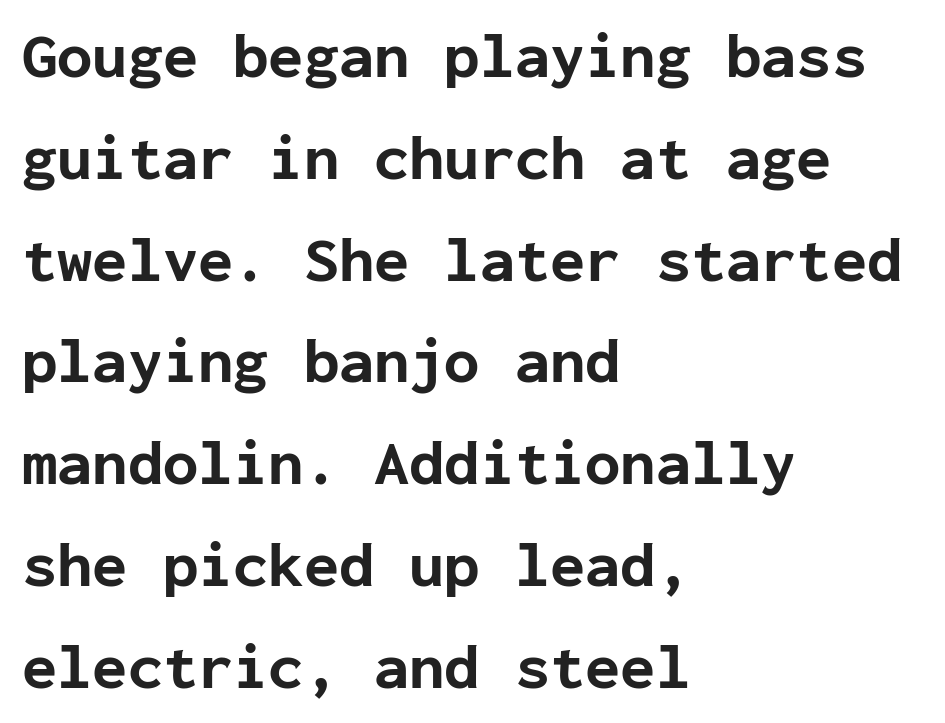
{"serif": "no", "italic": "no", "bold": "yes", "weight": "bold", "width": "normal", "stroke_contrast": "low", "x_height": "medium", "monospaced": "yes", "underline": "no", "align": "left", "line_spacing": "normal", "line_spacing_ratio": 1.59, "letter_spacing": "normal", "letter_spacing_em": 0.0, "glyph_px": 64}
